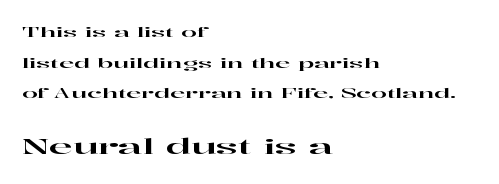
No word sits above an underline. Bigger letters appear in the bottom chunk; the top chunk is reduced. Teacher's note: observe the even left margin — that is flush-left alignment. The letterforms sit shoulder to shoulder at normal distance.
